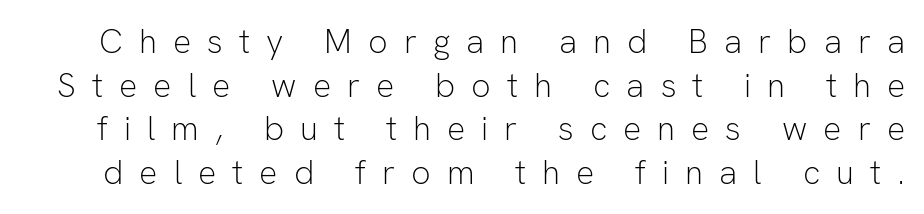
The line texture is sparse and dotted thanks to wide tracking. Descenders hang freely into open space. These lines are rendered in a variable-pitch font. Nothing heavy about these letters — not bold at all.
